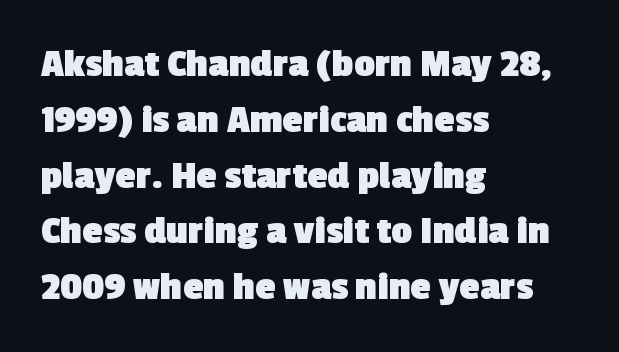
Compared with typical paragraphs, the rows here are spaced about the same. Here the glyphs are tracked normally, forming tight word shapes. Does the type have serifs? No, each stem ends abruptly. Plenty of ink on the page — the face is bold. Bare-footed words on every line. If you drew a ruler down the left edge, every line would touch it.
